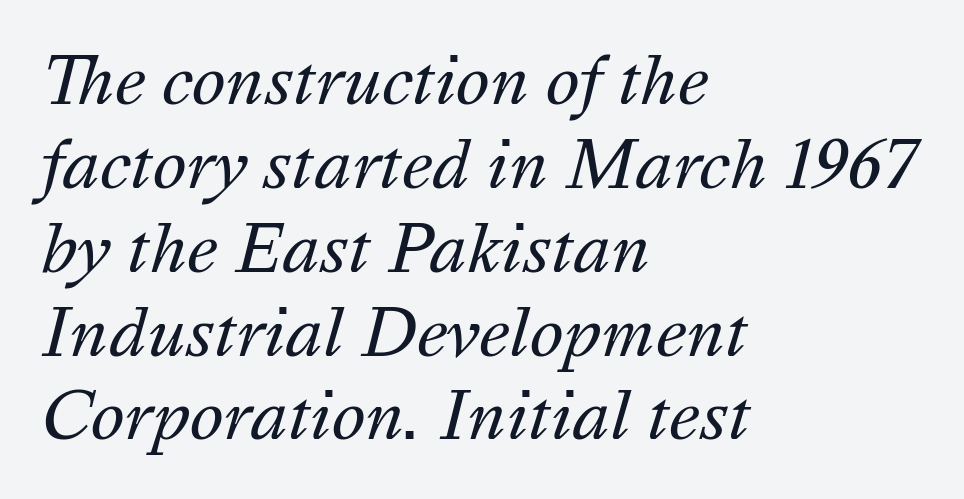
The image shows 64 px regular-weight type, italic (leaning right); set left-aligned, normal line spacing (1.31x), normal letter spacing, not underlined; medium stroke contrast and a medium x-height.
